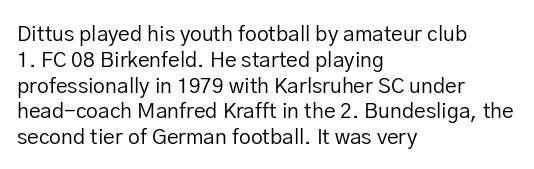
{"italic": "no", "bold": "no", "underline": "no", "align": "left", "line_spacing_ratio": 1.23, "letter_spacing": "normal", "letter_spacing_em": 0.0, "glyph_px": 21}
